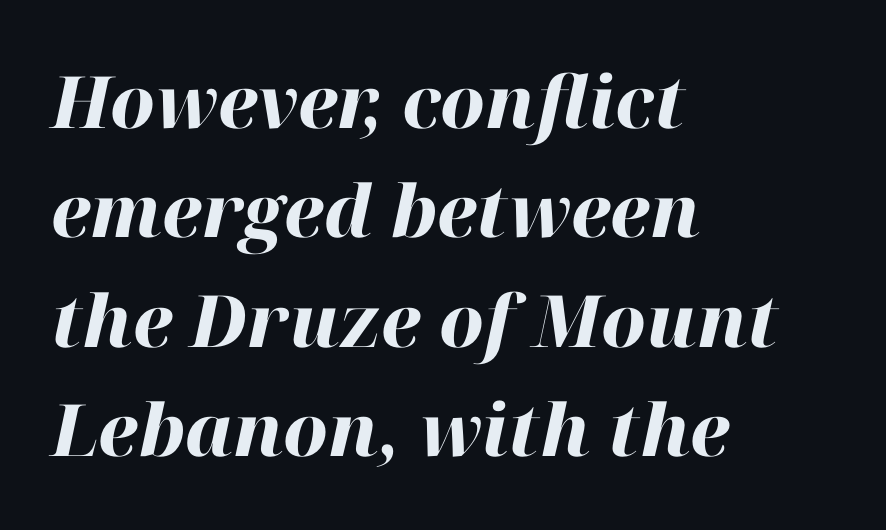
Horizontal bands of white between lines are of average thickness. The lettering tilts uniformly, giving the passage an italic look. The passage shown is not underscored anywhere. The face used here has the dense, thick strokes of a bold.
